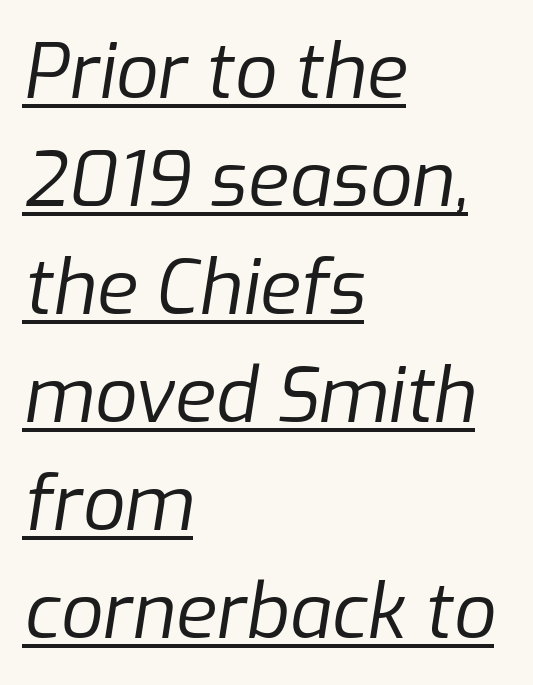
These lines keep a tight, regular rhythm from letter to letter. Weight class: somewhere from thin through regular. Slanted lettering throughout. Visually the block forms a straight wall on the left and a jagged coastline on the right. The vertical gap from one line to the next is medium. In designer terms, the underline attribute is active on this setting.
